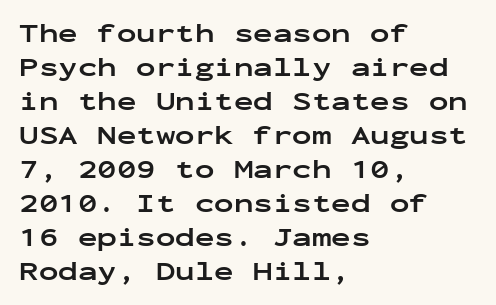
Q: Is the text bold? A: Yes.
Q: Is the text italic (slanted)? A: No, it is upright.
Q: Is the text underlined? A: No.
Q: How is the paragraph aligned? A: Left-aligned.
Q: Is the spacing between letters normal or unusually wide? A: Normal.
Q: Is the spacing between lines tight, normal or loose? A: Normal.
